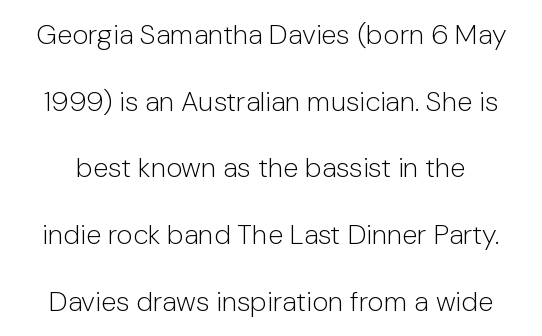
The specimen omits any rule beneath the text block's lines. Is this a sans? Yes — the strokes have no serifs. Here the designer chose a conventional face with non-uniform glyph widths. Whoever set this chose breathing room over compactness in the vertical rhythm.
